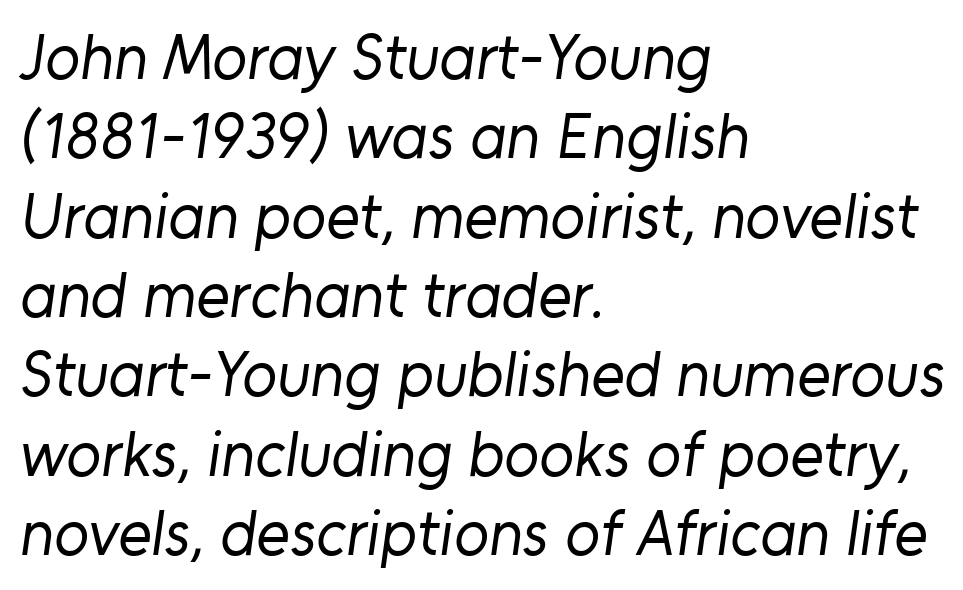
The face used here is rendered with its standard letterfit. The letters look calm and open, with moderate or lighter stems. The passage shown is not underscored anywhere. This sample has the flowing, uneven cadence of proportional lettering. Line beginnings align vertically; line endings do not. Serif or sans? Sans — the stroke terminals are bare.
